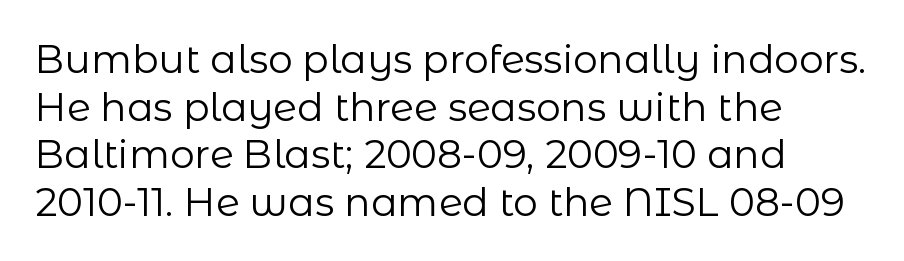
Q: Is the text bold? A: No.
Q: Is the text italic (slanted)? A: No, it is upright.
Q: Is the typeface a serif or a sans-serif typeface? A: Sans-serif.
Q: Is the text underlined? A: No.
Q: How is the paragraph aligned? A: Left-aligned.
Q: Is the spacing between letters normal or unusually wide? A: Normal.
Q: Width (condensed, normal, or wide)? A: Normal.
Q: Stroke contrast? A: Low.
Q: x-height? A: Medium.
Q: Monospaced? A: No.
